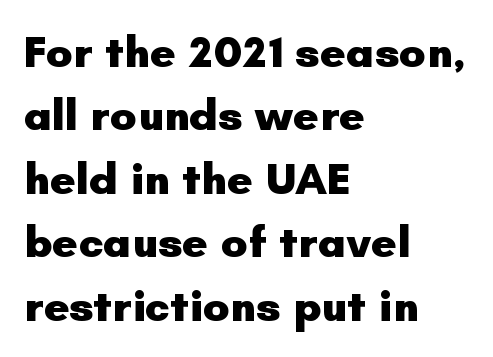
The image shows 45 px heavy sans-serif type, upright; set left-aligned, normal line spacing (1.41x), normal letter spacing, not underlined; low stroke contrast and a small x-height.
